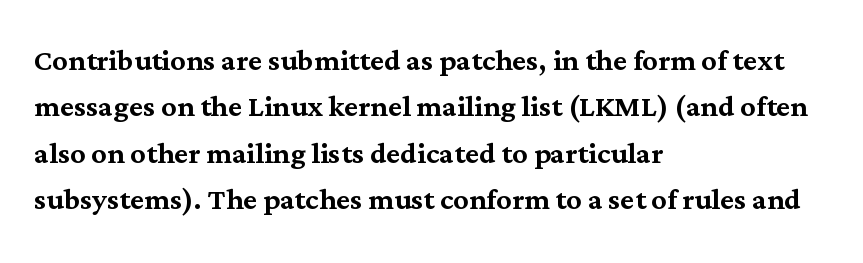
{"serif": "yes", "italic": "no", "width": "normal", "stroke_contrast": "medium", "x_height": "medium", "monospaced": "no", "underline": "no", "align": "left", "line_spacing_ratio": 1.22, "letter_spacing": "normal", "letter_spacing_em": 0.0, "glyph_px": 38}
